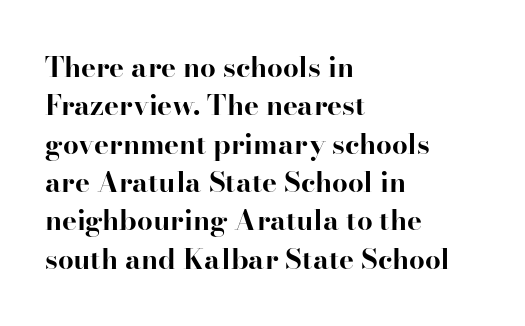
Ascenders rise straight up at ninety degrees. Leading: standard. Lines of text with bare space underneath. The setting favours the left margin, as ordinary paragraphs usually do. Caption: bold face, heavy strokes.
